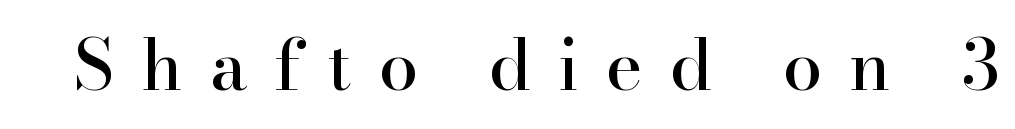
{"serif": "yes", "italic": "no", "width": "normal", "stroke_contrast": "high", "x_height": "small", "monospaced": "no", "underline": "no", "letter_spacing": "wide", "letter_spacing_em": 0.38, "glyph_px": 70}
